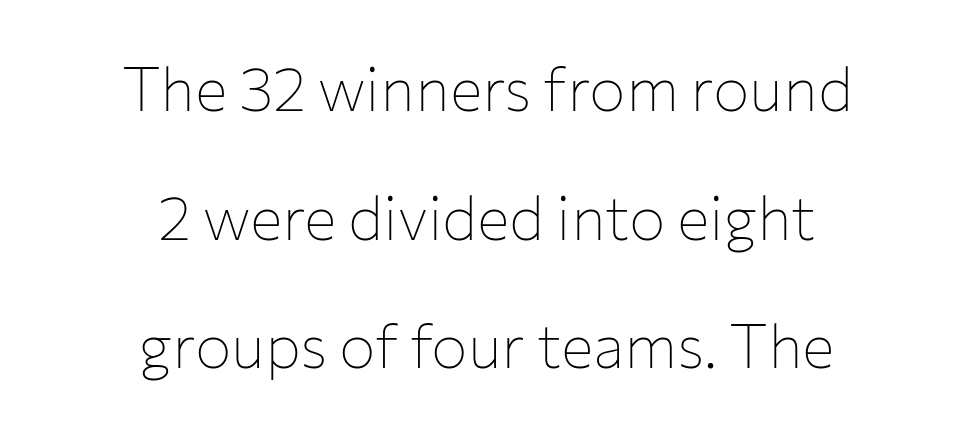
Each letter keeps its own natural width here, so spacing adapts to shape. It's the straight-up-and-down kind of type. I'd call this a sans setting — the letters go barefoot. Beneath every word, the page is bare. One-word summary of the alignment: center. There is no visible air inserted between adjacent glyphs.
